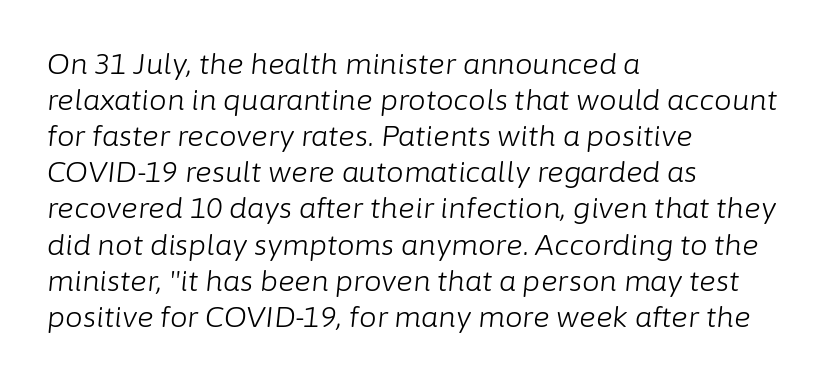
The image shows 28 px light type, italic (leaning right); set left-aligned, normal line spacing (1.29x), normal letter spacing, not underlined; low stroke contrast and a medium x-height.
